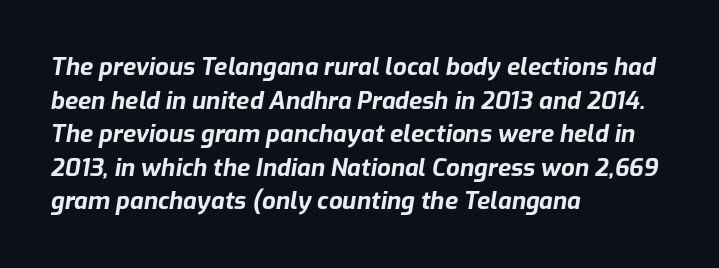
{"italic": "yes", "lean": "right", "slant_degrees": 9, "bold": "yes", "underline": "no", "align": "left", "line_spacing": "normal", "line_spacing_ratio": 1.4, "letter_spacing": "normal", "letter_spacing_em": 0.0, "glyph_px": 24}
